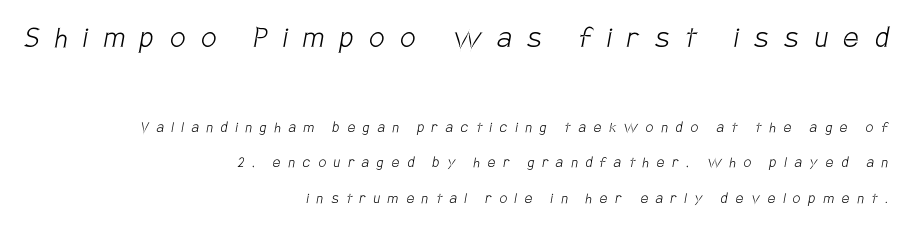
The image shows 34 px light, condensed sans-serif type; set right-aligned, loose line spacing (2.1x), unusually wide letter spacing (+0.47 em), not underlined; the first (top) block is 2.0x larger; low stroke contrast and a large x-height.
